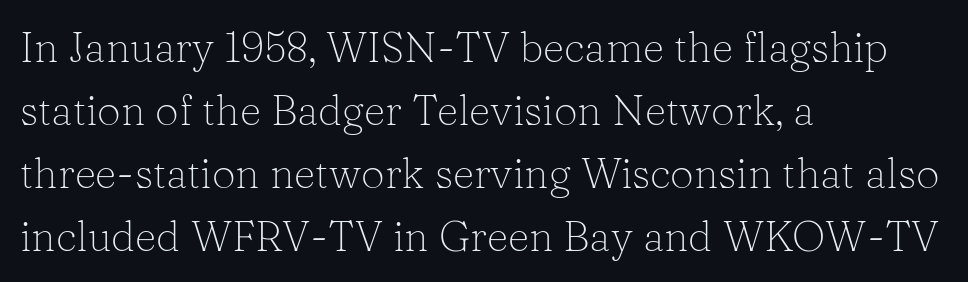
{"serif": "yes", "italic": "no", "bold": "no", "weight": "light", "width": "normal", "stroke_contrast": "low", "x_height": "medium", "monospaced": "no", "underline": "no", "align": "left", "line_spacing": "normal", "line_spacing_ratio": 1.5, "letter_spacing": "normal", "letter_spacing_em": 0.0, "glyph_px": 42}
